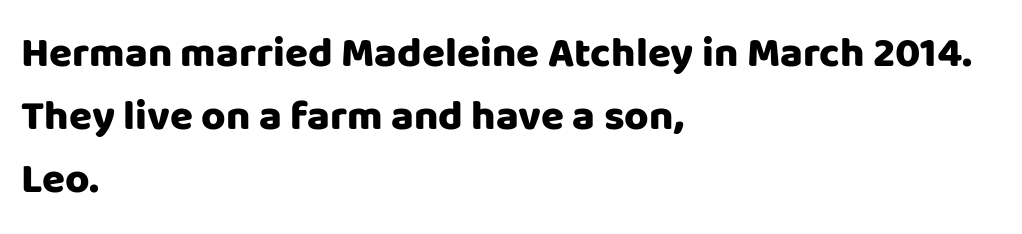
Q: Is the text bold? A: Yes.
Q: Is the text italic (slanted)? A: No, it is upright.
Q: Is the typeface a serif or a sans-serif typeface? A: Sans-serif.
Q: Is the text underlined? A: No.
Q: How is the paragraph aligned? A: Left-aligned.
Q: Is the spacing between letters normal or unusually wide? A: Normal.
Q: Is the spacing between lines tight, normal or loose? A: Normal.
Q: Width (condensed, normal, or wide)? A: Normal.
Q: Stroke contrast? A: Low.
Q: x-height? A: Large.
Q: Monospaced? A: No.
